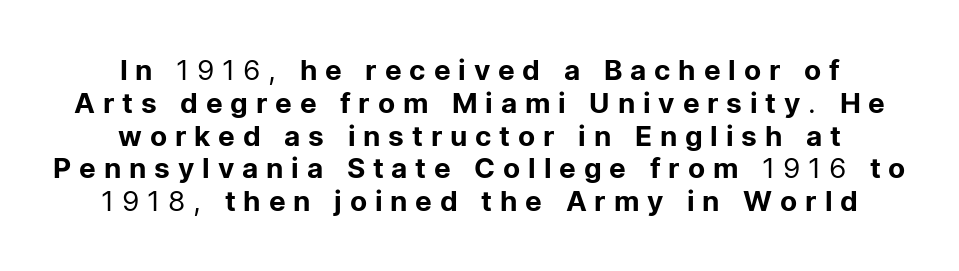
Q: Is the text bold? A: No.
Q: Is the text italic (slanted)? A: No, it is upright.
Q: Is the typeface a serif or a sans-serif typeface? A: Sans-serif.
Q: Is the text underlined? A: No.
Q: How is the paragraph aligned? A: Centered.
Q: Is the spacing between letters normal or unusually wide? A: Unusually wide.
Q: Width (condensed, normal, or wide)? A: Normal.
Q: Stroke contrast? A: Low.
Q: x-height? A: Medium.
Q: Monospaced? A: No.
